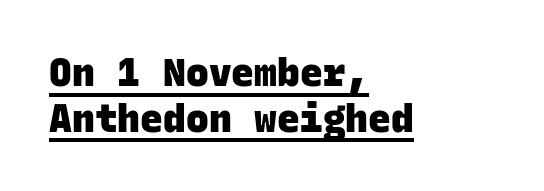
{"serif": "no", "bold": "yes", "weight": "heavy", "width": "normal", "stroke_contrast": "low", "x_height": "large", "monospaced": "yes", "underline": "yes", "align": "left", "line_spacing_ratio": 1.2, "letter_spacing": "normal", "letter_spacing_em": 0.0, "glyph_px": 38}
